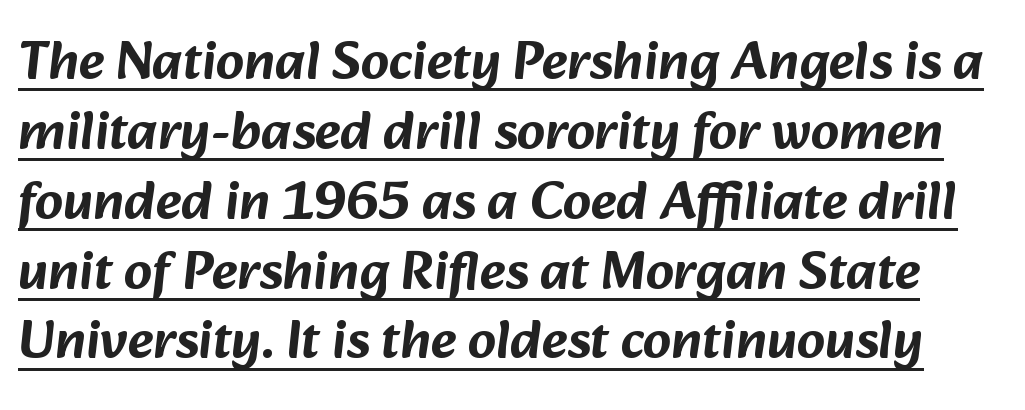
Q: Is the typeface a serif or a sans-serif typeface? A: Sans-serif.
Q: Is the text underlined? A: Yes.
Q: Is the spacing between letters normal or unusually wide? A: Normal.
Q: Is the spacing between lines tight, normal or loose? A: Normal.
Q: Width (condensed, normal, or wide)? A: Normal.
Q: Stroke contrast? A: Low.
Q: x-height? A: Medium.
Q: Monospaced? A: No.
